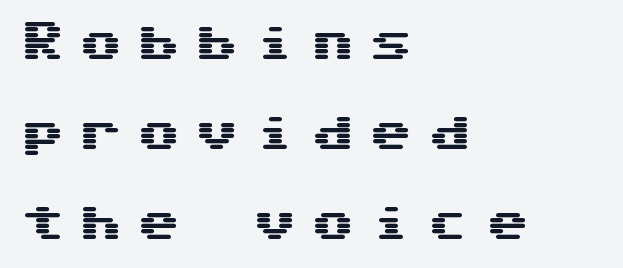
{"serif": "no", "italic": "no", "width": "wide", "stroke_contrast": "medium", "x_height": "medium", "underline": "no", "align": "left", "line_spacing": "loose", "line_spacing_ratio": 2.05, "letter_spacing": "wide", "letter_spacing_em": 0.32, "glyph_px": 44}
